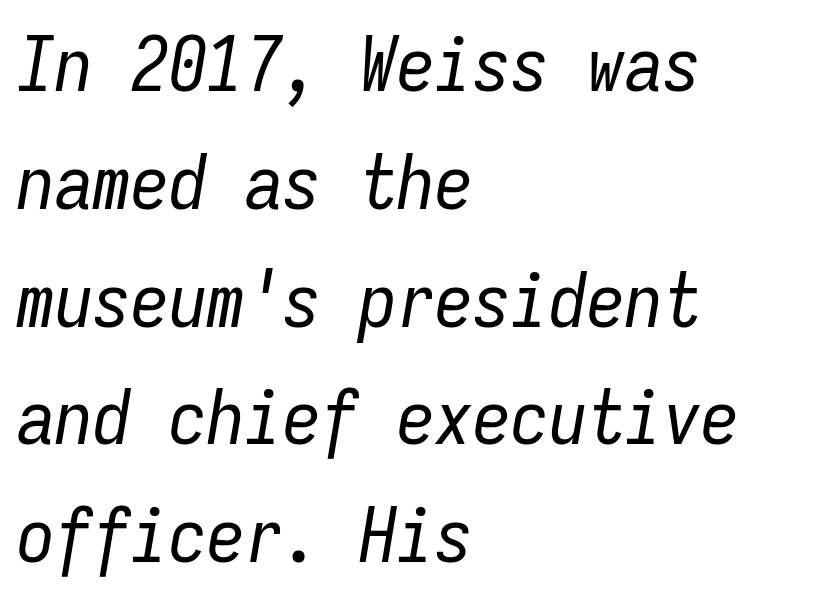
The image shows 76 px regular-weight, condensed type, italic (leaning right), monospaced; set left-aligned, normal line spacing (1.55x), normal letter spacing, not underlined; low stroke contrast and a medium x-height.
